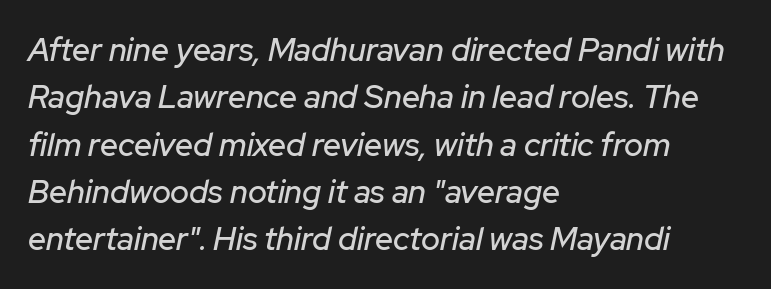
Every character sits at an angle, as italics do. Is this a fixed-width face? No — the glyphs have proportional, varying widths. Nobody drew a line under any word here. All the whitespace from short lines collects on the right. Glyph-to-glyph distance matches everyday printed text.
